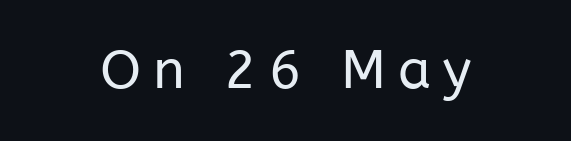
Serif or sans? Sans — the stroke terminals are bare. The face used here is proportionally spaced, like ordinary book or web type. The letterforms sit at book weight or below. Tall strokes in this sample are plumb rather than angled.
